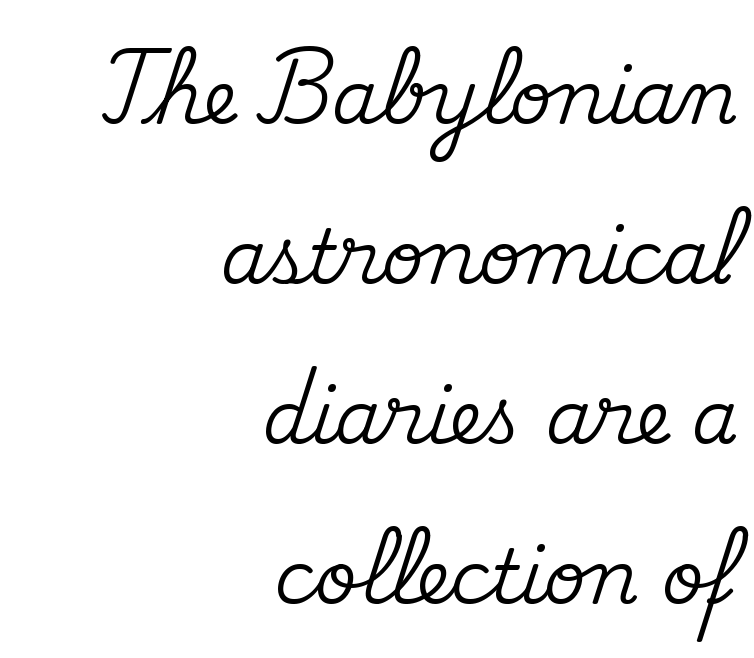
{"serif": "yes", "width": "normal", "stroke_contrast": "medium", "x_height": "small", "monospaced": "no", "underline": "no", "align": "right", "line_spacing": "loose", "line_spacing_ratio": 2.16, "letter_spacing": "normal", "letter_spacing_em": 0.0, "glyph_px": 74}
